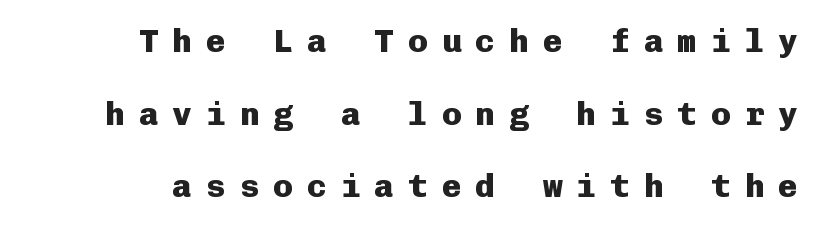
The space between consecutive lines is lavish. Does extra space separate the letters? Yes, quite a lot of it. Rendered with straight, roman letterforms. Here the designer chose a console-style face with uniform glyph widths.
